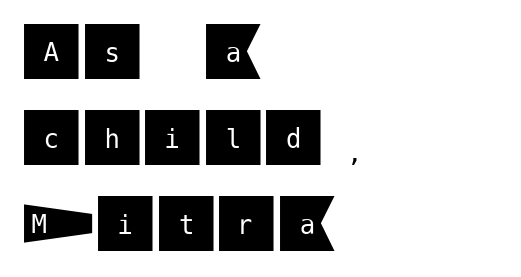
The image shows 62 px sans-serif type, upright; set left-aligned, normal line spacing (1.39x), normal letter spacing, not underlined; medium stroke contrast and a large x-height.
